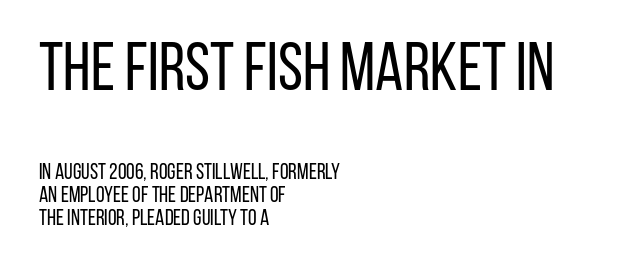
The image shows 67 px regular-weight, condensed sans-serif type, upright; set left-aligned, tight line spacing (1.04x), normal letter spacing, not underlined; the first (top) block is 3.05x larger; low stroke contrast and a large x-height.
